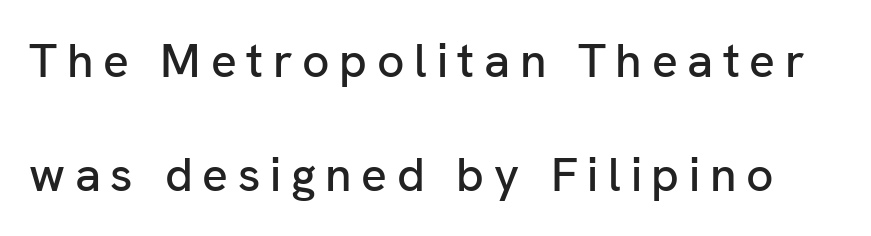
Posture: straight, roman, zero tilt. A typesetter would call this proportional, since set widths differ per character. Anything drawn beneath the words? Only blank space. Check where the strokes stop: nothing finishes them off — pure sans. Leading: increased. The letterforms stand isolated, each surrounded by extra space.
